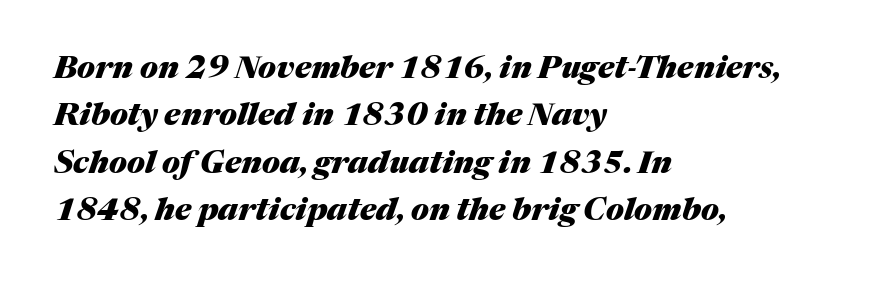
Note the varied advance widths — an 'i' is clearly narrower than an 'm'. Evenly set lines give the paragraph a standard silhouette. Would a proofreader flag this as italicized? Yes. The strip under each line holds only bare page.
